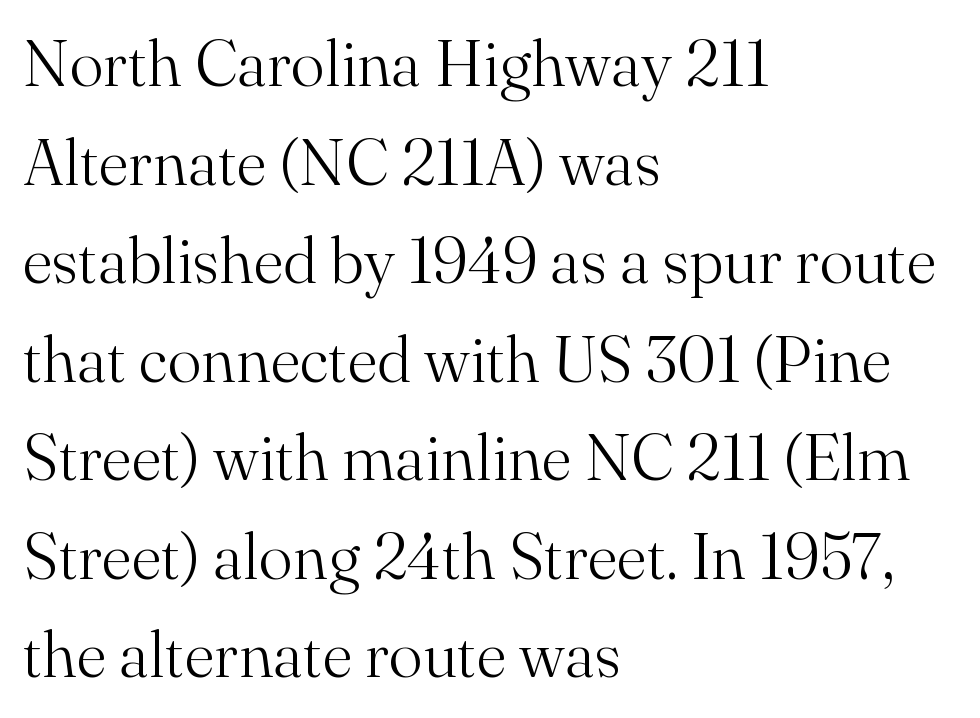
Q: Is the text bold? A: No.
Q: Is the text italic (slanted)? A: No, it is upright.
Q: Is the typeface a serif or a sans-serif typeface? A: Serif.
Q: Is the text underlined? A: No.
Q: How is the paragraph aligned? A: Left-aligned.
Q: Is the spacing between letters normal or unusually wide? A: Normal.
Q: Is the spacing between lines tight, normal or loose? A: Normal.
Q: Width (condensed, normal, or wide)? A: Normal.
Q: Stroke contrast? A: Medium.
Q: x-height? A: Small.
Q: Monospaced? A: No.
